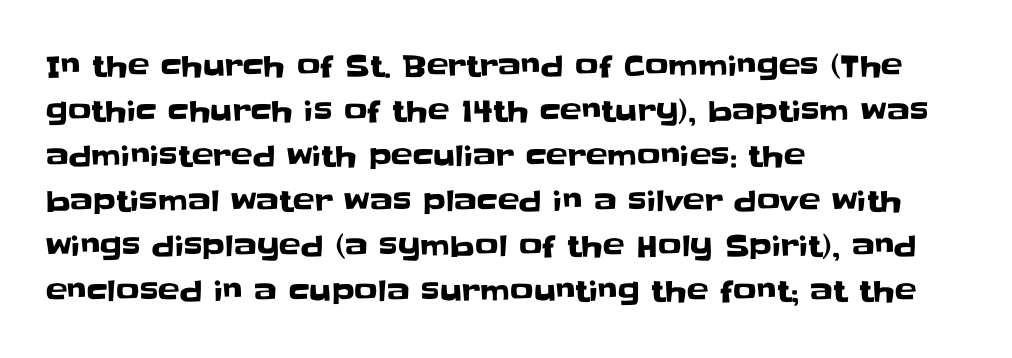
The image shows 29 px sans-serif type, upright; set left-aligned, normal line spacing (1.55x), normal letter spacing, not underlined; low stroke contrast and a large x-height.
